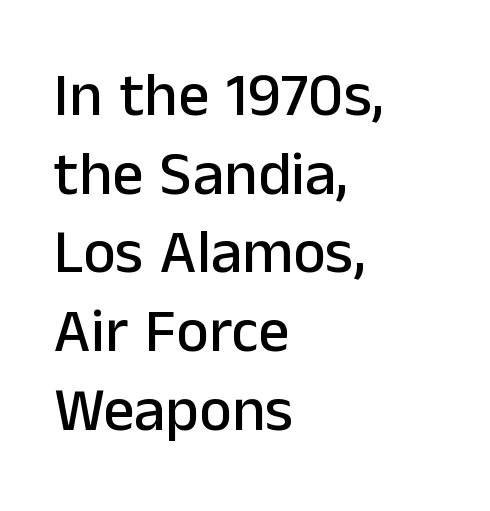
Q: Is the text italic (slanted)? A: No, it is upright.
Q: Is the typeface a serif or a sans-serif typeface? A: Sans-serif.
Q: Is the text underlined? A: No.
Q: How is the paragraph aligned? A: Left-aligned.
Q: Is the spacing between letters normal or unusually wide? A: Normal.
Q: Is the spacing between lines tight, normal or loose? A: Normal.
Q: Width (condensed, normal, or wide)? A: Normal.
Q: Stroke contrast? A: Low.
Q: x-height? A: Medium.
Q: Monospaced? A: No.
